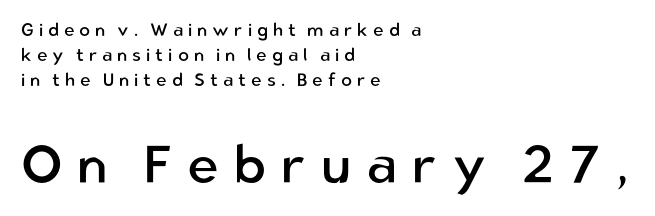
If you squint, the bottom block still reads clearly — it's the larger of the two. If you drew a line through each stem, it would be perfectly vertical. A quiet, ordinary-to-light weight characterises the typeface. In terms of letterspacing, this is a distinctly airy, spread setting. Do the characters align in a grid? No, the font is proportional. Line spacing here is normal.
